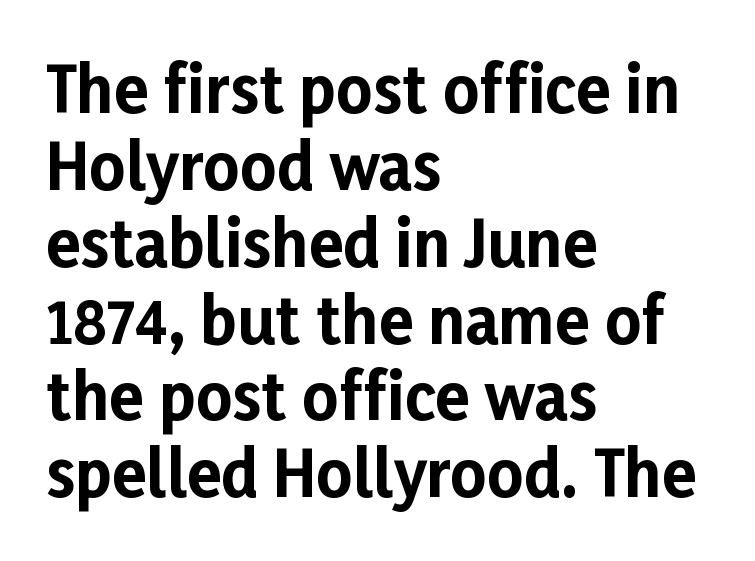
Q: Is the text bold? A: Yes.
Q: Is the text italic (slanted)? A: No, it is upright.
Q: Is the typeface a serif or a sans-serif typeface? A: Sans-serif.
Q: Is the text underlined? A: No.
Q: How is the paragraph aligned? A: Left-aligned.
Q: Is the spacing between letters normal or unusually wide? A: Normal.
Q: Width (condensed, normal, or wide)? A: Normal.
Q: Stroke contrast? A: Low.
Q: x-height? A: Medium.
Q: Monospaced? A: No.
